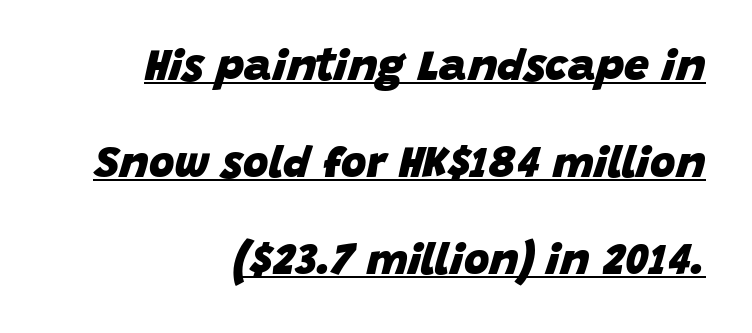
Q: Is the text bold? A: Yes.
Q: Is the text italic (slanted)? A: Yes, it leans right by about 15 degrees.
Q: Is the text underlined? A: Yes.
Q: How is the paragraph aligned? A: Right-aligned.
Q: Is the spacing between letters normal or unusually wide? A: Normal.
Q: Is the spacing between lines tight, normal or loose? A: Loose.
Q: Width (condensed, normal, or wide)? A: Normal.
Q: Stroke contrast? A: Low.
Q: x-height? A: Large.
Q: Monospaced? A: No.
